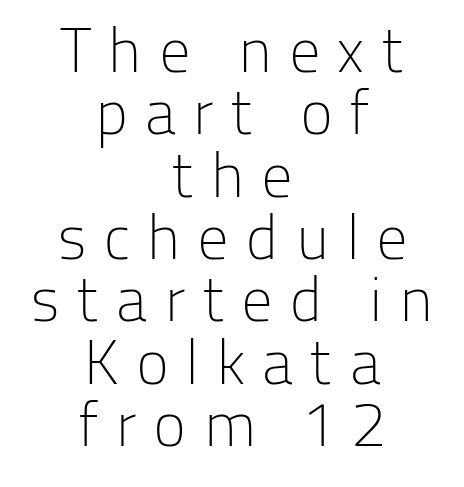
{"serif": "no", "italic": "no", "bold": "no", "weight": "light", "width": "normal", "stroke_contrast": "low", "x_height": "medium", "monospaced": "no", "underline": "no", "align": "center", "line_spacing": "tight", "line_spacing_ratio": 0.99, "letter_spacing": "wide", "letter_spacing_em": 0.25, "glyph_px": 63}
